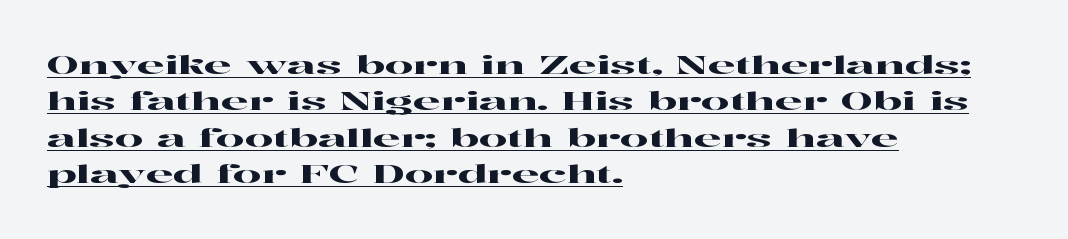
{"italic": "no", "underline": "yes", "align": "left", "line_spacing": "normal", "line_spacing_ratio": 1.46, "letter_spacing": "normal", "letter_spacing_em": 0.0, "glyph_px": 25}
